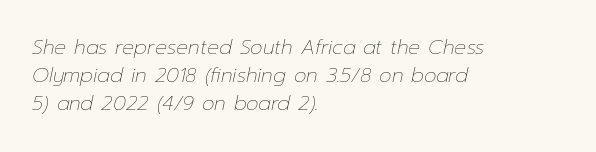
Plain, unruled lines of type. Horizontal bands of white between lines are of average thickness. What stands out about the letter spacing? Nothing — it is the standard amount. Posture: slanted.
